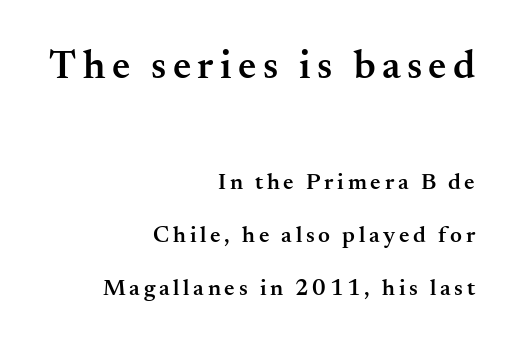
Just letters on the line, the space beneath them empty. Typesetter's note — upper block bumped up in size, lower block left smaller. Slightly chunky letters — semibold, I'd say, not full bold. Typographically, this falls in the serif category.
